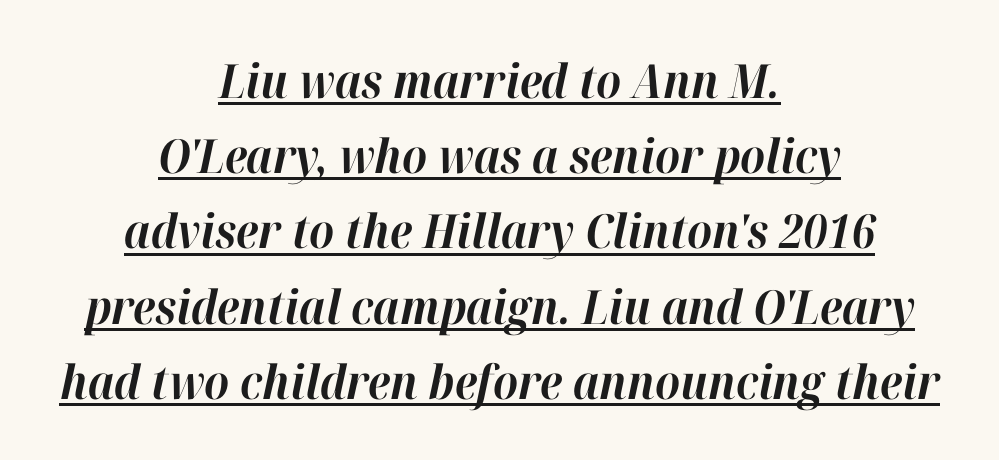
Q: Is the text bold? A: Yes.
Q: Is the text italic (slanted)? A: Yes, it leans right by about 12 degrees.
Q: Is the text underlined? A: Yes.
Q: How is the paragraph aligned? A: Centered.
Q: Is the spacing between letters normal or unusually wide? A: Normal.
Q: Is the spacing between lines tight, normal or loose? A: Normal.
Q: Width (condensed, normal, or wide)? A: Normal.
Q: Stroke contrast? A: High.
Q: x-height? A: Medium.
Q: Monospaced? A: No.
